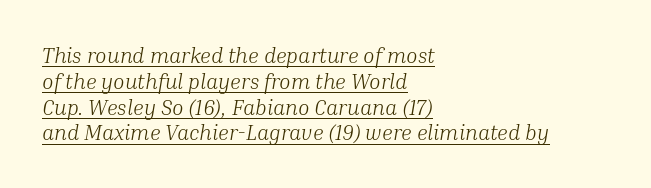
Q: Is the text bold? A: No.
Q: Is the text italic (slanted)? A: Yes, it leans right by about 10 degrees.
Q: Is the text underlined? A: Yes.
Q: How is the paragraph aligned? A: Left-aligned.
Q: Is the spacing between letters normal or unusually wide? A: Normal.
